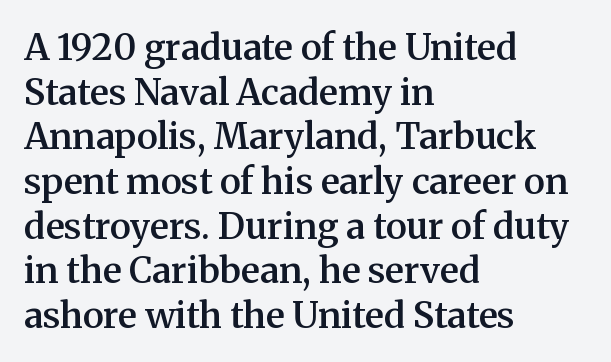
The image shows 36 px semibold serif type, upright; set left-aligned, line spacing 1.24x, normal letter spacing, not underlined; medium stroke contrast and a medium x-height.
